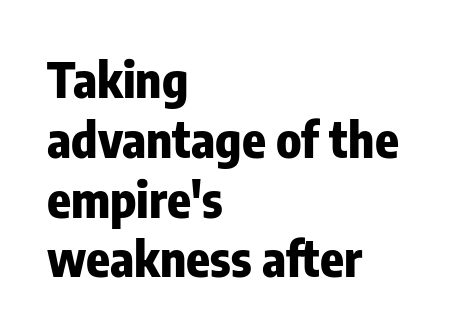
Q: Is the text bold? A: Yes.
Q: Is the text italic (slanted)? A: No, it is upright.
Q: Is the typeface a serif or a sans-serif typeface? A: Sans-serif.
Q: Is the text underlined? A: No.
Q: How is the paragraph aligned? A: Left-aligned.
Q: Is the spacing between letters normal or unusually wide? A: Normal.
Q: Width (condensed, normal, or wide)? A: Condensed.
Q: Stroke contrast? A: Low.
Q: x-height? A: Medium.
Q: Monospaced? A: No.
